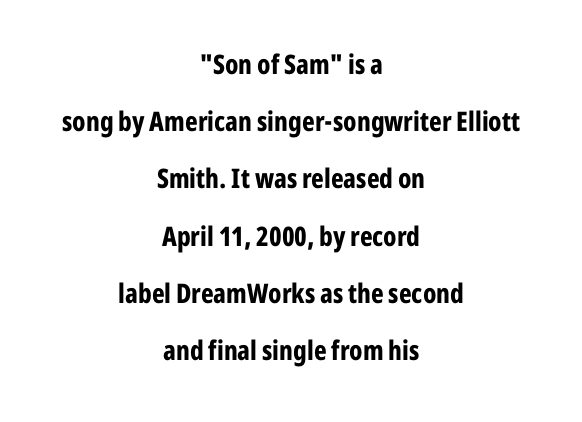
{"italic": "no", "bold": "yes", "underline": "no", "align": "center", "line_spacing": "loose", "line_spacing_ratio": 2.12, "letter_spacing": "normal", "letter_spacing_em": 0.0, "glyph_px": 27}
